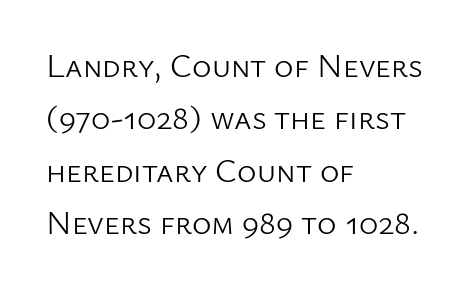
The image shows 33 px light sans-serif type, upright; set left-aligned, normal line spacing (1.59x), normal letter spacing, not underlined; low stroke contrast and a medium x-height.
